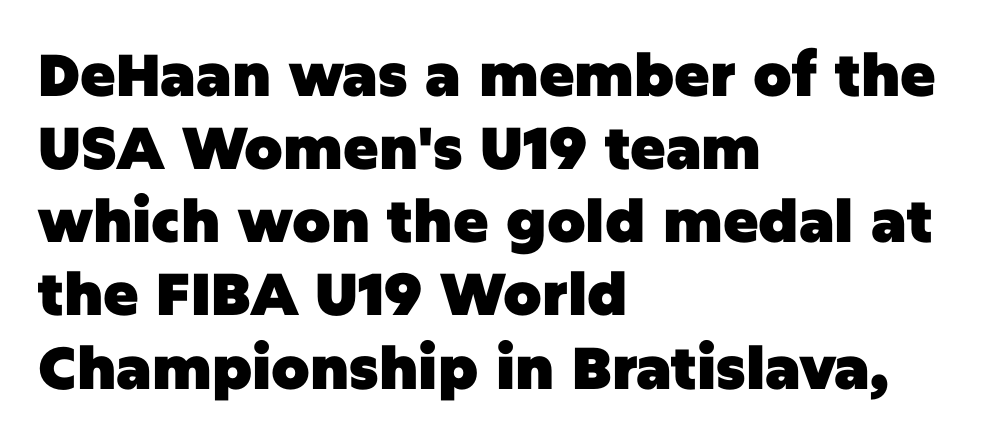
{"serif": "no", "italic": "no", "bold": "yes", "weight": "heavy", "width": "normal", "stroke_contrast": "low", "x_height": "large", "monospaced": "no", "underline": "no", "align": "left", "line_spacing_ratio": 1.24, "letter_spacing": "normal", "letter_spacing_em": 0.0, "glyph_px": 59}
